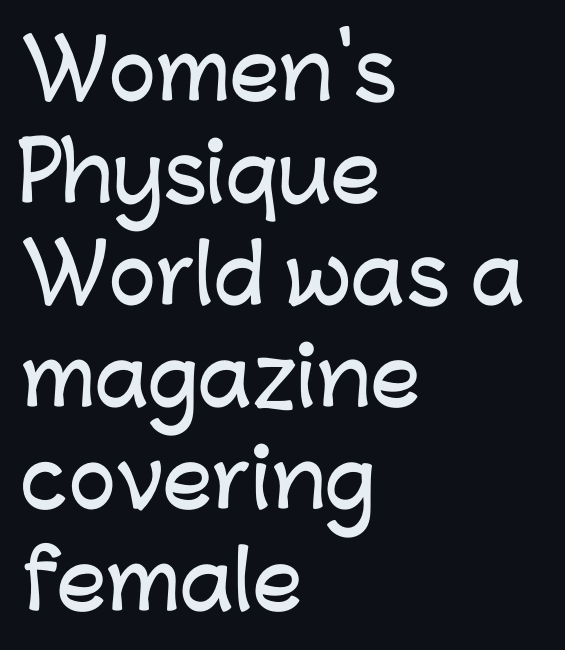
Q: Is the text italic (slanted)? A: No, it is upright.
Q: Is the typeface a serif or a sans-serif typeface? A: Sans-serif.
Q: Is the text underlined? A: No.
Q: How is the paragraph aligned? A: Left-aligned.
Q: Is the spacing between letters normal or unusually wide? A: Normal.
Q: Is the spacing between lines tight, normal or loose? A: Normal.
Q: Width (condensed, normal, or wide)? A: Normal.
Q: Stroke contrast? A: Low.
Q: x-height? A: Medium.
Q: Monospaced? A: No.
